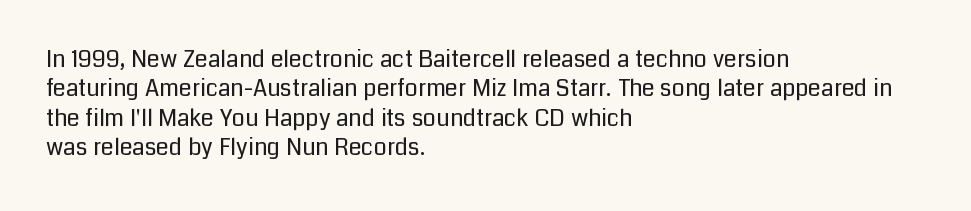
It's the straight-up-and-down kind of type. The face used here is rendered with its standard letterfit. The setting favours the left margin, as ordinary paragraphs usually do. This is not heavy type; no bold has been used. Interline gaps are of average width in this sample.
